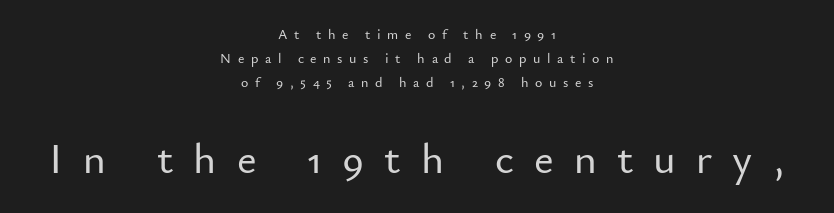
The image shows 43 px sans-serif type, upright; set centered, line spacing 1.73x, unusually wide letter spacing (+0.47 em), not underlined; the second (bottom) block is 3.07x larger; low stroke contrast and a small x-height.
